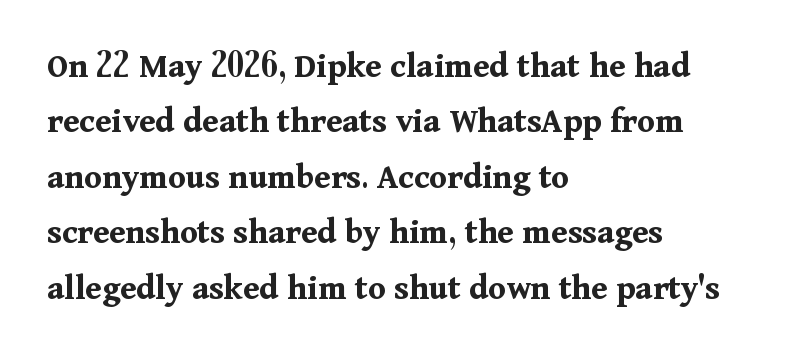
The image shows 36 px bold serif type, upright; set left-aligned, normal line spacing (1.54x), normal letter spacing, not underlined; medium stroke contrast and a medium x-height.
